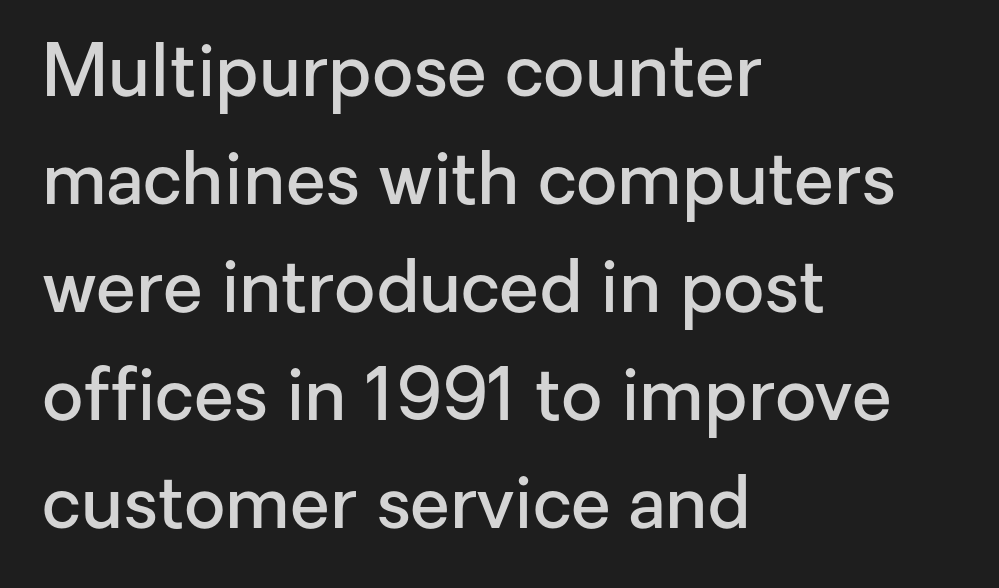
Does the weight exceed regular? Yes, but only to semibold. All the whitespace from short lines collects on the right. Is the letter spacing exaggerated? No — it looks like the ordinary default. The rendering uses a moderate line-height, typical for paragraphs. Nope, not italic — everything's standing straight.
